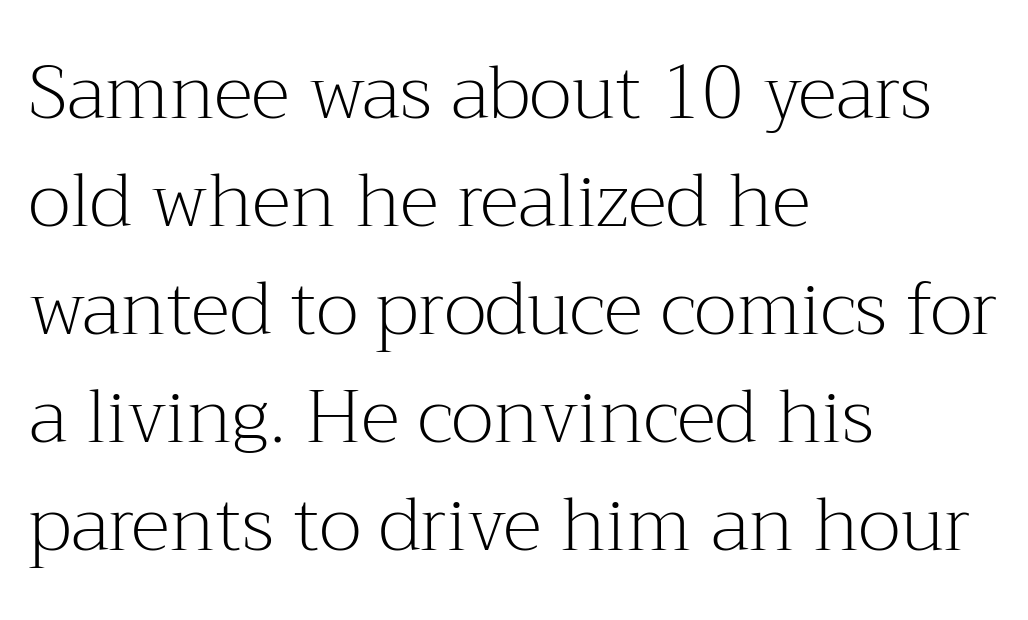
No heavy texture on the line: the type isn't bold. The letterforms sit shoulder to shoulder at normal distance. I'd call this a serif setting — the letters wear small feet. The specimen omits any rule beneath the text block's lines.
